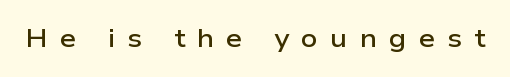
Q: Is the text bold? A: Semi-bold.
Q: Is the text italic (slanted)? A: No, it is upright.
Q: Is the text underlined? A: No.
Q: Is the spacing between letters normal or unusually wide? A: Unusually wide.
